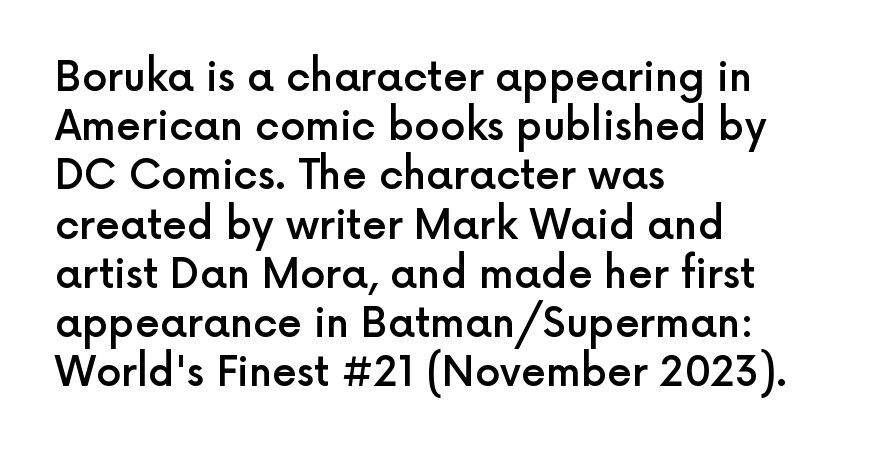
Q: Is the text bold? A: Semi-bold.
Q: Is the text italic (slanted)? A: No, it is upright.
Q: Is the typeface a serif or a sans-serif typeface? A: Sans-serif.
Q: Is the text underlined? A: No.
Q: How is the paragraph aligned? A: Left-aligned.
Q: Is the spacing between letters normal or unusually wide? A: Normal.
Q: Width (condensed, normal, or wide)? A: Normal.
Q: x-height? A: Medium.
Q: Monospaced? A: No.
